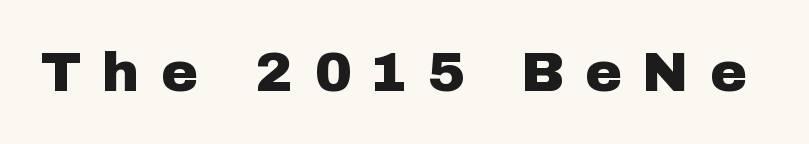
The foot of each line stays bare and open. Does extra space separate the letters? Yes, quite a lot of it. You could not count columns in this text — the font is proportionally spaced. Characters remain perfectly vertical along every line.
